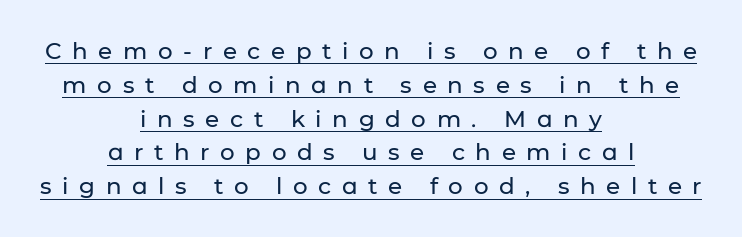
The type sits square on the baseline with zero lean. The tracking reads as deliberately expanded to a designer's eye. This rendering features underlined lettering. Horizontal bands of white between lines are of average thickness. The compositor balanced each line on the midline.
